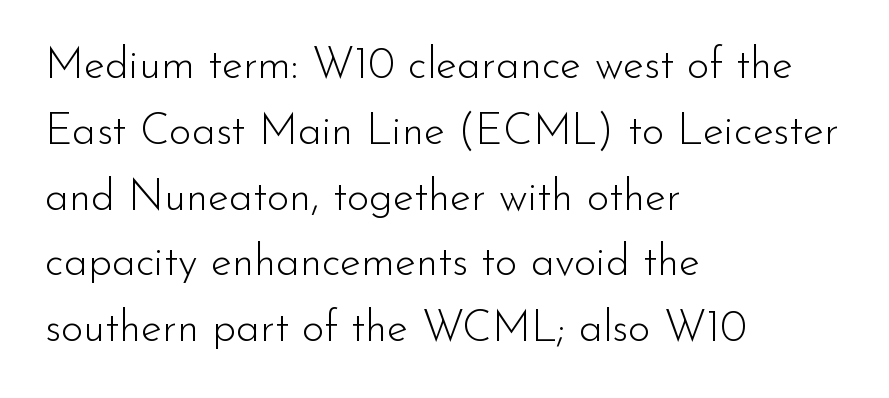
Q: Is the text bold? A: No.
Q: Is the text italic (slanted)? A: No, it is upright.
Q: Is the typeface a serif or a sans-serif typeface? A: Sans-serif.
Q: Is the text underlined? A: No.
Q: How is the paragraph aligned? A: Left-aligned.
Q: Is the spacing between letters normal or unusually wide? A: Normal.
Q: Is the spacing between lines tight, normal or loose? A: Normal.
Q: Width (condensed, normal, or wide)? A: Normal.
Q: Stroke contrast? A: Low.
Q: x-height? A: Small.
Q: Monospaced? A: No.
